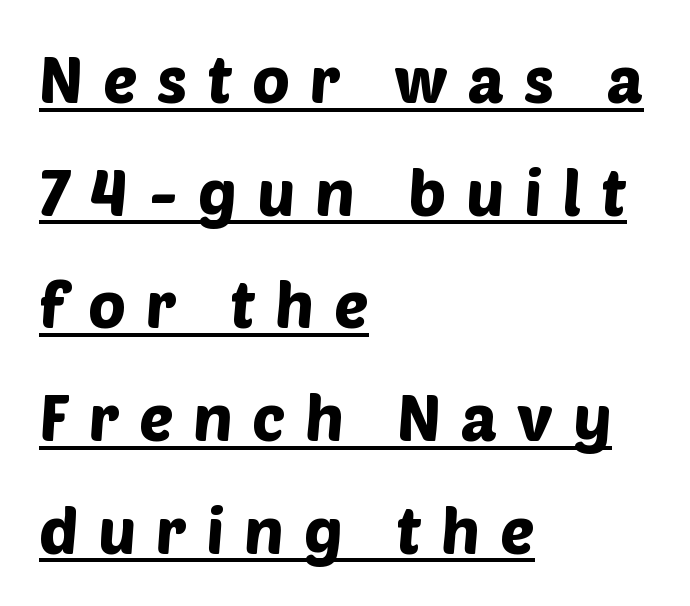
Q: Is the typeface a serif or a sans-serif typeface? A: Sans-serif.
Q: Is the text underlined? A: Yes.
Q: How is the paragraph aligned? A: Left-aligned.
Q: Is the spacing between letters normal or unusually wide? A: Unusually wide.
Q: Width (condensed, normal, or wide)? A: Normal.
Q: Stroke contrast? A: Low.
Q: x-height? A: Large.
Q: Monospaced? A: No.
